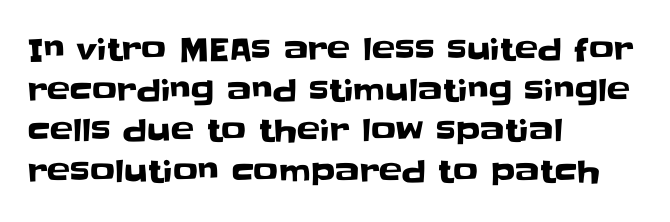
The image shows 31 px sans-serif type, upright; set left-aligned, normal line spacing (1.31x), normal letter spacing, not underlined; low stroke contrast and a large x-height.
